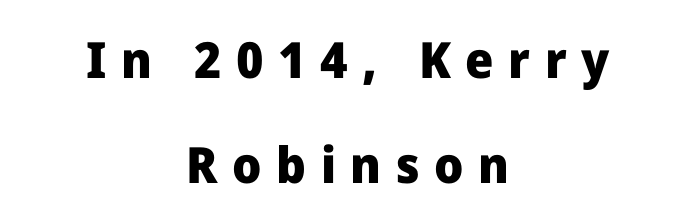
The image shows 50 px heavy sans-serif type, upright; set centered, loose line spacing (2.1x), unusually wide letter spacing (+0.29 em), not underlined; low stroke contrast and a medium x-height.
